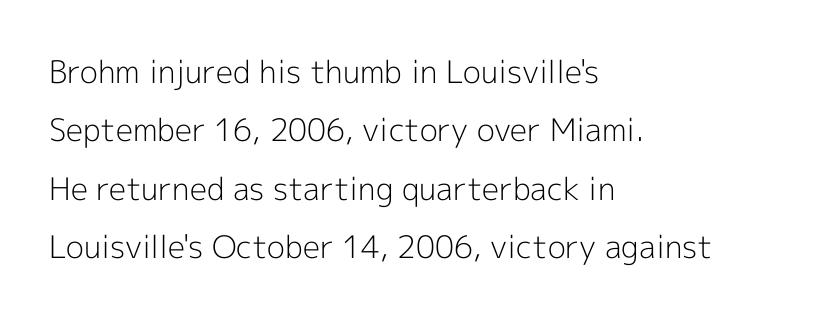
{"serif": "no", "italic": "no", "bold": "no", "weight": "light", "width": "normal", "x_height": "medium", "monospaced": "no", "underline": "no", "align": "left", "line_spacing_ratio": 1.88, "letter_spacing": "normal", "letter_spacing_em": 0.0, "glyph_px": 31}
